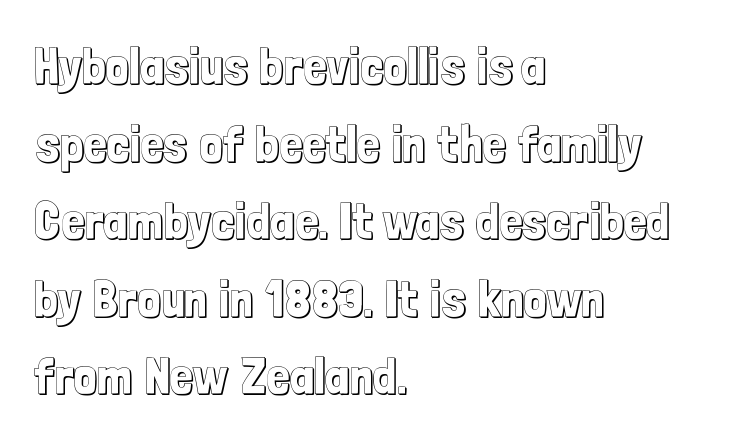
{"italic": "no", "width": "condensed", "x_height": "medium", "monospaced": "no", "underline": "no", "align": "left", "line_spacing": "normal", "line_spacing_ratio": 1.52, "letter_spacing": "normal", "letter_spacing_em": 0.0, "glyph_px": 51}
